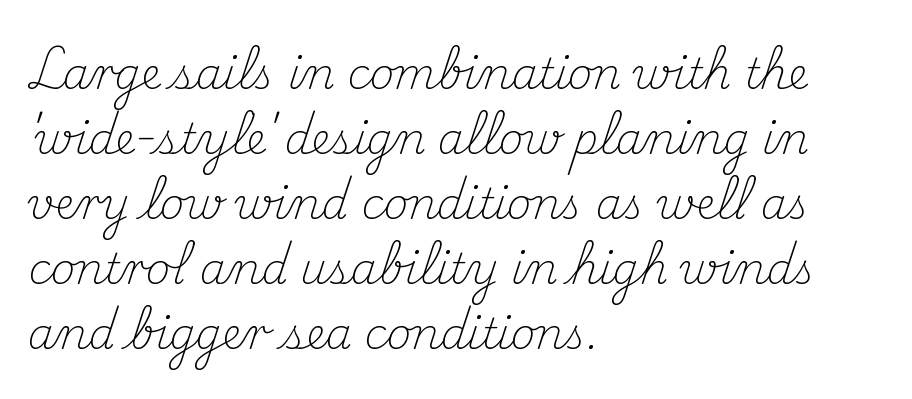
Bare-footed words on every line. The text was rendered using a seriffed face with decorative stroke endings. The passage shown is typed in a proportional face where columns would drift. No extra tracking has been applied to these lines. Compared with a typical body face, this is equally light or lighter still.
